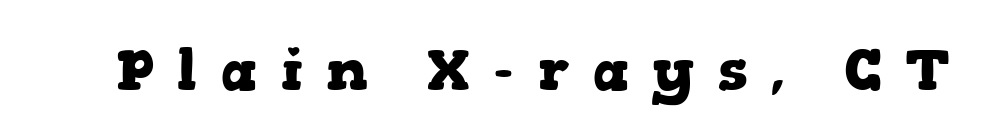
The image shows 58 px heavy, wide serif type, upright; set unusually wide letter spacing (+0.41 em), not underlined; low stroke contrast and a medium x-height.
